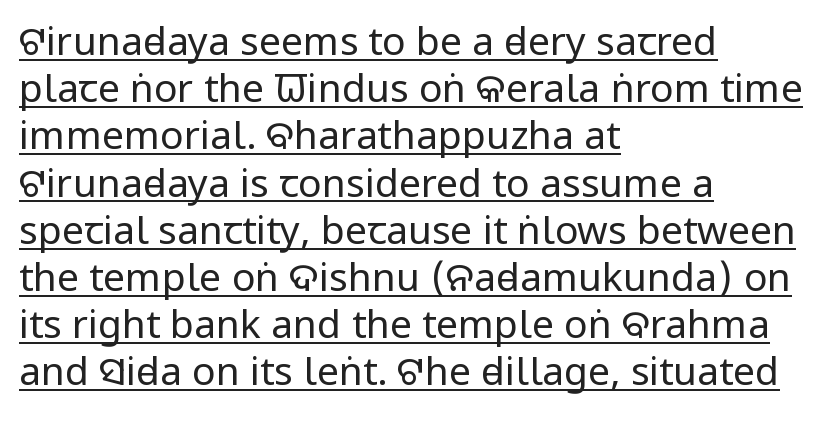
Nothing sits at the stroke ends, so this counts as sans-serif. Words appear dense and cohesive because spacing is normal. Casual observation: everything's shoved over to the left. The axis of the letterforms is exactly vertical.
